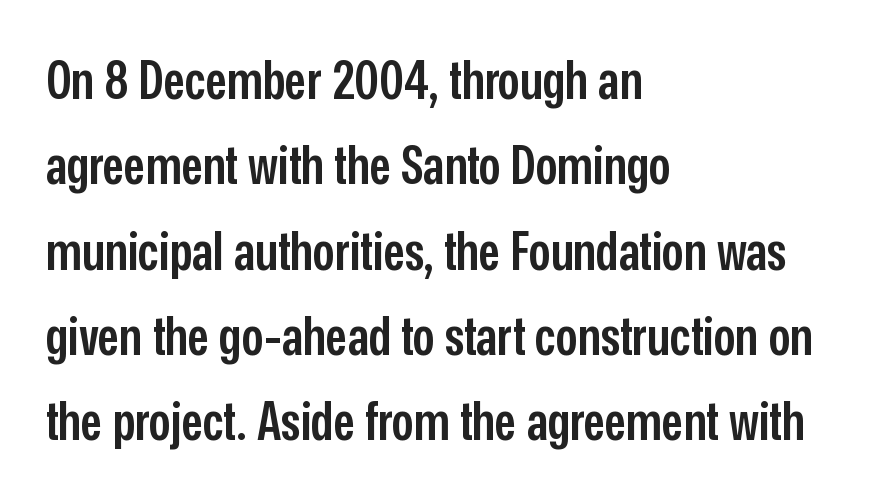
The image shows 54 px semibold, condensed sans-serif type, upright; set left-aligned, normal line spacing (1.58x), normal letter spacing, not underlined; low stroke contrast and a medium x-height.
